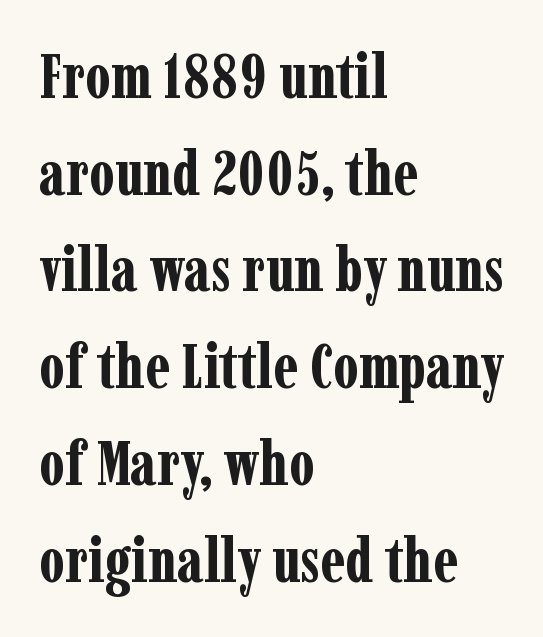
The image shows 62 px bold, condensed serif type, upright; set left-aligned, normal line spacing (1.56x), normal letter spacing, not underlined; low stroke contrast and a medium x-height.
